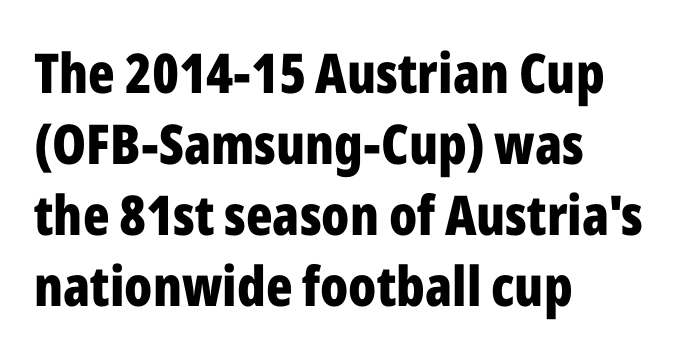
The image shows 55 px bold, condensed sans-serif type, upright; set left-aligned, normal line spacing (1.29x), normal letter spacing, not underlined; low stroke contrast and a medium x-height.
